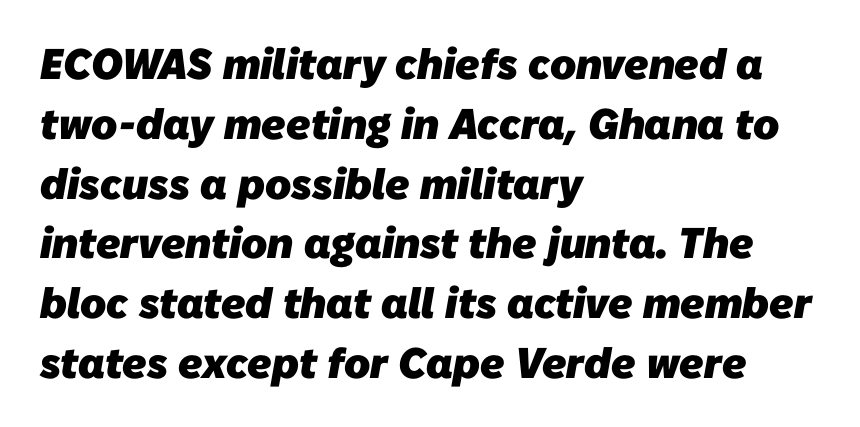
Q: Is the text bold? A: Yes.
Q: Is the typeface a serif or a sans-serif typeface? A: Sans-serif.
Q: Is the text underlined? A: No.
Q: How is the paragraph aligned? A: Left-aligned.
Q: Is the spacing between letters normal or unusually wide? A: Normal.
Q: Is the spacing between lines tight, normal or loose? A: Normal.
Q: Width (condensed, normal, or wide)? A: Normal.
Q: Stroke contrast? A: Low.
Q: x-height? A: Medium.
Q: Monospaced? A: No.
